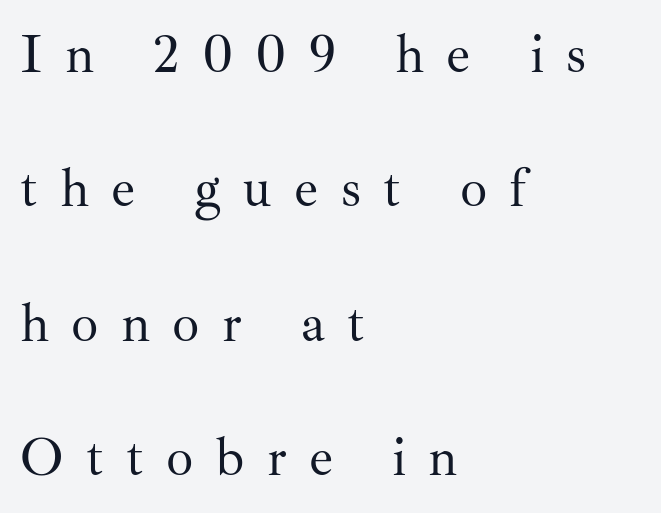
Q: Is the text bold? A: No.
Q: Is the text italic (slanted)? A: No, it is upright.
Q: Is the typeface a serif or a sans-serif typeface? A: Serif.
Q: Is the text underlined? A: No.
Q: How is the paragraph aligned? A: Left-aligned.
Q: Is the spacing between letters normal or unusually wide? A: Unusually wide.
Q: Is the spacing between lines tight, normal or loose? A: Loose.
Q: Width (condensed, normal, or wide)? A: Normal.
Q: Stroke contrast? A: Medium.
Q: x-height? A: Small.
Q: Monospaced? A: No.
